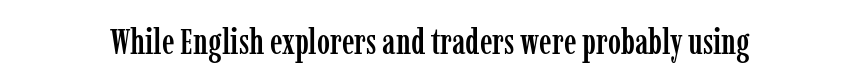
{"serif": "yes", "italic": "no", "width": "condensed", "stroke_contrast": "low", "x_height": "medium", "monospaced": "no", "underline": "no", "letter_spacing": "normal", "letter_spacing_em": 0.0, "glyph_px": 35}
